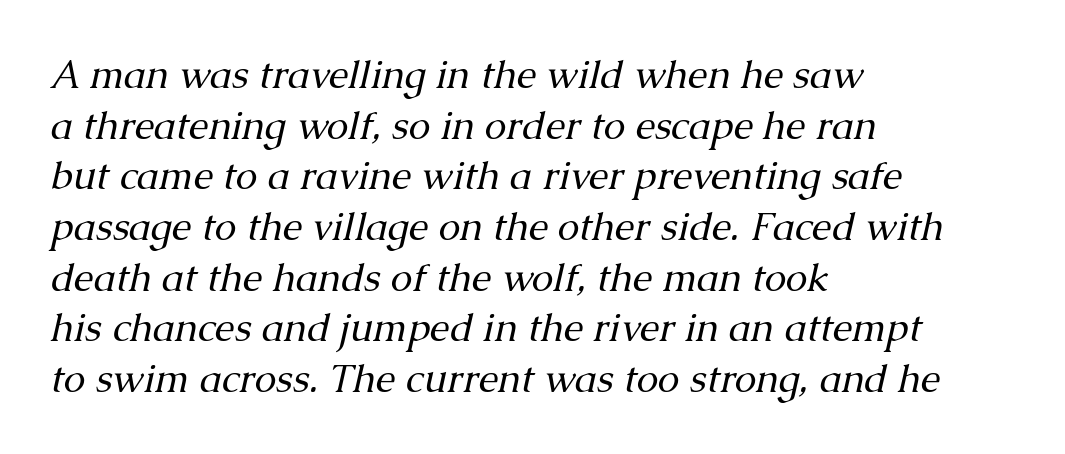
Q: Is the text bold? A: No.
Q: Is the text italic (slanted)? A: Yes, it leans right by about 13 degrees.
Q: Is the typeface a serif or a sans-serif typeface? A: Serif.
Q: Is the text underlined? A: No.
Q: How is the paragraph aligned? A: Left-aligned.
Q: Is the spacing between letters normal or unusually wide? A: Normal.
Q: Is the spacing between lines tight, normal or loose? A: Normal.
Q: Width (condensed, normal, or wide)? A: Normal.
Q: Stroke contrast? A: Medium.
Q: x-height? A: Medium.
Q: Monospaced? A: No.
